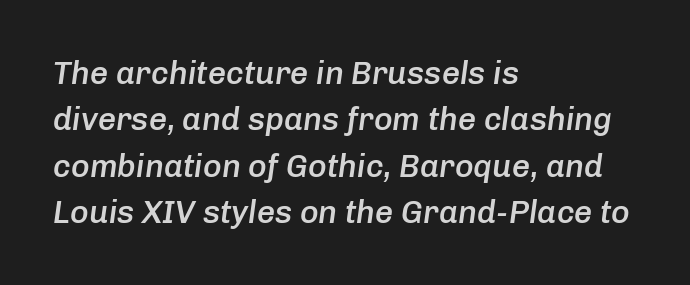
Rows of type keep a routine distance in the vertical direction. If you drew a line through each stem, it would be angled. The letters advance in unequal steps, a hallmark of proportional type. Anything drawn beneath the words? Only blank space. Compared with an ordinary text face, these strokes are moderately heavier — a semibold. The gaps between neighbouring characters are ordinary and unremarkable.
